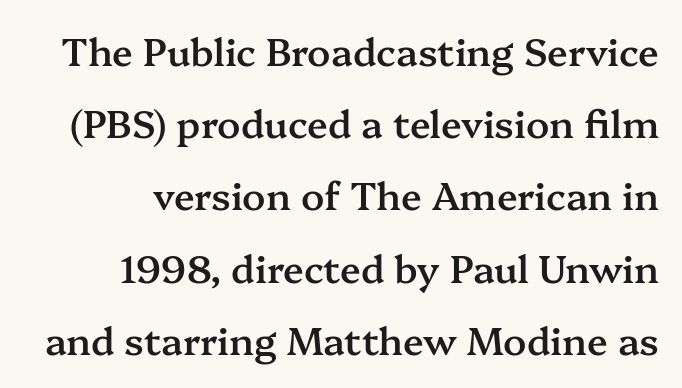
The image shows 38 px semibold serif type, upright; set right-aligned, loose line spacing (1.9x), normal letter spacing, not underlined; medium stroke contrast and a medium x-height.
